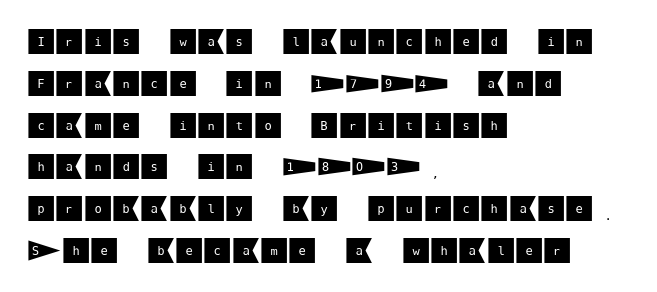
Q: Is the text italic (slanted)? A: No, it is upright.
Q: Is the typeface a serif or a sans-serif typeface? A: Sans-serif.
Q: Is the text underlined? A: No.
Q: How is the paragraph aligned? A: Left-aligned.
Q: Is the spacing between letters normal or unusually wide? A: Normal.
Q: Is the spacing between lines tight, normal or loose? A: Normal.
Q: Width (condensed, normal, or wide)? A: Normal.
Q: Stroke contrast? A: Medium.
Q: x-height? A: Large.
